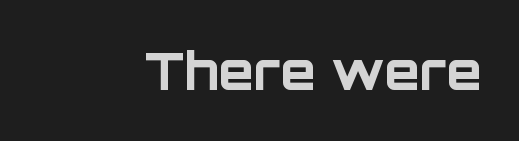
Observe the ordinary spacing: letters are neighbours, not strangers. No feet cap the strokes, marking this as sans-serif type. The sample has been set heavy, in full bold. The zone under the glyphs is completely vacant. You could not count columns in this text — the font is proportionally spaced. Posture: straight, roman, zero tilt.
